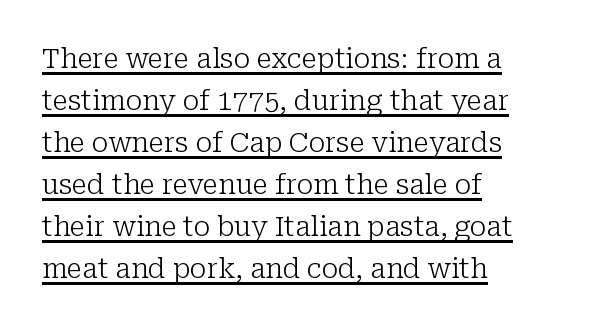
The image shows 28 px light serif type, upright; set left-aligned, normal line spacing (1.5x), normal letter spacing, underlined; low stroke contrast and a medium x-height.
